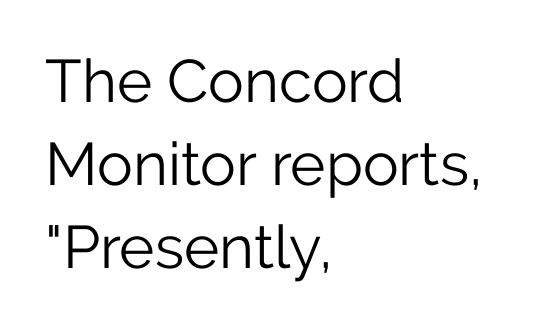
In terms of leading, this rendering sits right in the middle. Does the type have serifs? No, each stem ends abruptly. Teacher's note: observe the even left margin — that is flush-left alignment. This is roman type, the default non-slanted kind. No extra ink here — the face is not bold.
